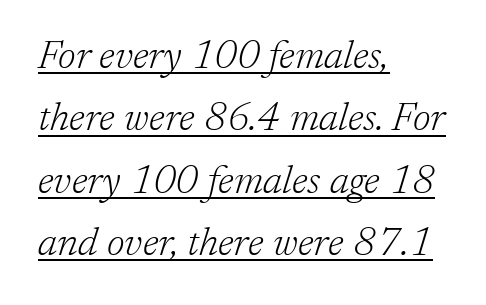
These lines are rendered in a variable-pitch font. Words appear dense and cohesive because spacing is normal. The font's italic variant was chosen for this text. Typeset ragged right — the left edge is the straight one.
